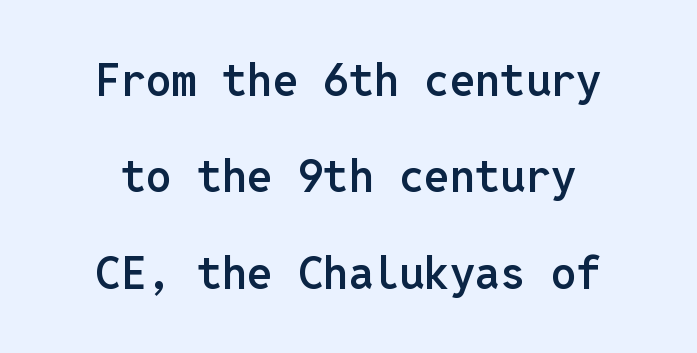
{"serif": "no", "italic": "no", "bold": "semi", "weight": "semibold", "width": "normal", "stroke_contrast": "low", "x_height": "medium", "monospaced": "yes", "underline": "no", "align": "center", "line_spacing": "loose", "line_spacing_ratio": 2.14, "letter_spacing": "normal", "letter_spacing_em": 0.0, "glyph_px": 45}
